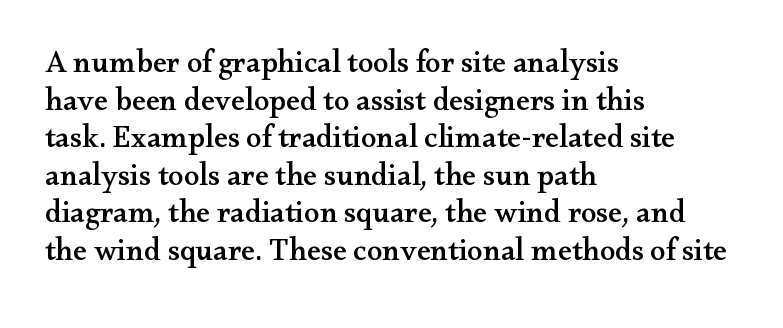
Q: Is the text italic (slanted)? A: No, it is upright.
Q: Is the typeface a serif or a sans-serif typeface? A: Serif.
Q: Is the text underlined? A: No.
Q: How is the paragraph aligned? A: Left-aligned.
Q: Is the spacing between letters normal or unusually wide? A: Normal.
Q: Width (condensed, normal, or wide)? A: Wide.
Q: Stroke contrast? A: Medium.
Q: x-height? A: Small.
Q: Monospaced? A: No.
